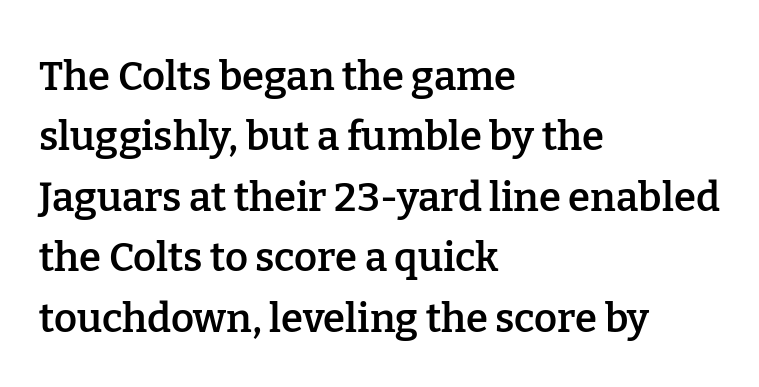
Q: Is the text bold? A: Semi-bold.
Q: Is the text italic (slanted)? A: No, it is upright.
Q: Is the typeface a serif or a sans-serif typeface? A: Serif.
Q: Is the text underlined? A: No.
Q: How is the paragraph aligned? A: Left-aligned.
Q: Is the spacing between letters normal or unusually wide? A: Normal.
Q: Is the spacing between lines tight, normal or loose? A: Normal.
Q: Width (condensed, normal, or wide)? A: Normal.
Q: Stroke contrast? A: Low.
Q: x-height? A: Medium.
Q: Monospaced? A: No.
